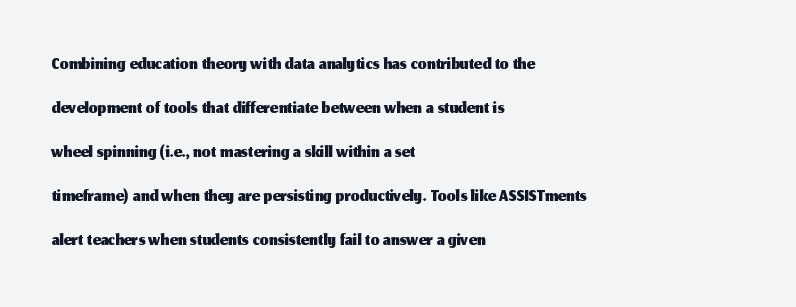
The image shows 28 px sans-serif type, upright; set left-aligned, normal line spacing (1.57x), normal letter spacing, not underlined; medium stroke contrast and a medium x-height.
